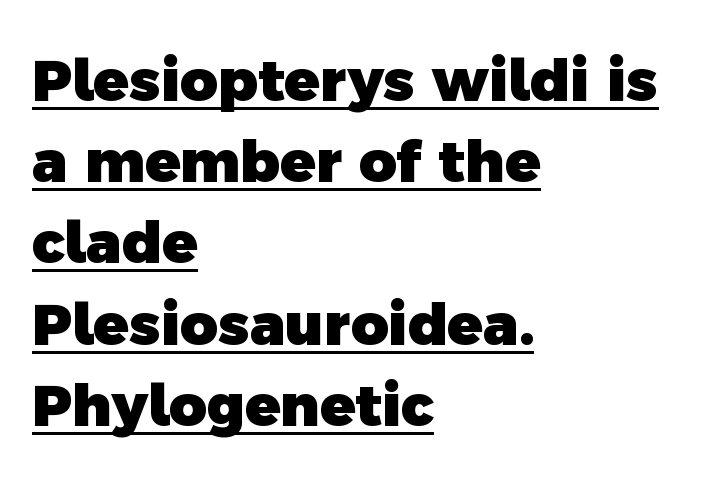
The image shows 58 px heavy sans-serif type; set left-aligned, normal line spacing (1.4x), normal letter spacing, underlined; a medium x-height.
